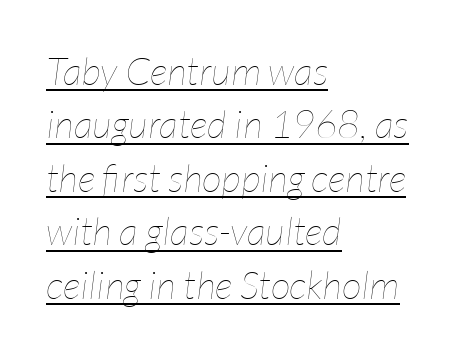
Notice how the passage keeps a crisp vertical edge on the left only. Do the characters align in a grid? No, the font is proportional. The axis of the letterforms is tilted away from vertical. Stems and bowls with no extra thickness — not bold. Underline: present. Words appear dense and cohesive because spacing is normal.
